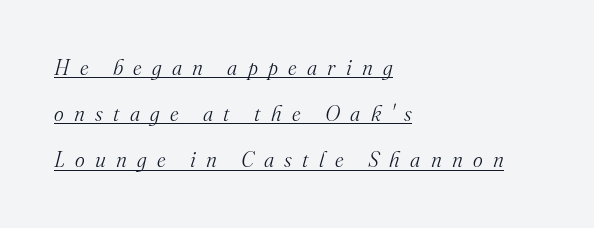
The image shows 21 px text type, italic (leaning right); set left-aligned, loose line spacing (2.2x), unusually wide letter spacing (+0.49 em), underlined.
